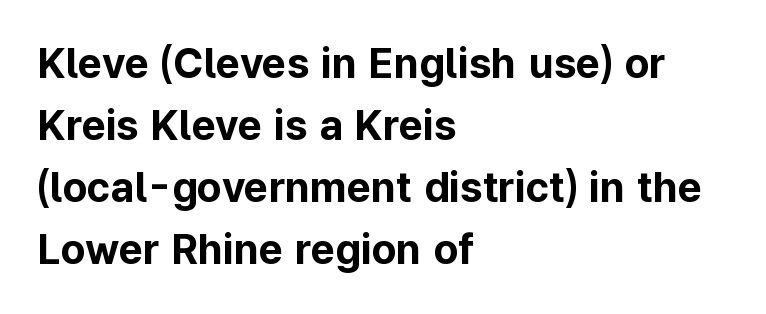
A normal amount of white space separates one row of letters from the next. Notice how the passage keeps a crisp vertical edge on the left only. Here the glyphs are tracked normally, forming tight word shapes. The face used here is a sans, in the tradition of grotesques and geometrics. What weight is shown? A full bold with thick strokes. Posture: vertical.
